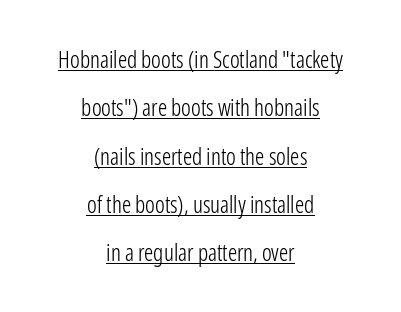
{"italic": "no", "bold": "no", "underline": "yes", "align": "center", "line_spacing": "loose", "line_spacing_ratio": 2.1, "letter_spacing": "normal", "letter_spacing_em": 0.0, "glyph_px": 23}
